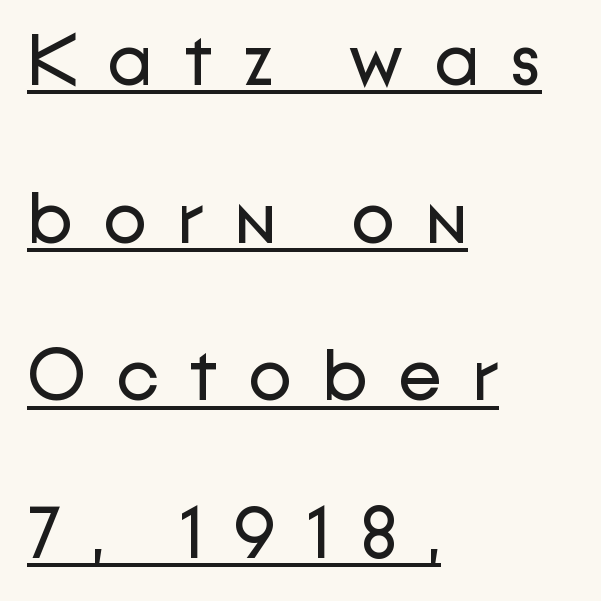
The image shows 72 px regular-weight sans-serif type, upright; set left-aligned, loose line spacing (2.19x), unusually wide letter spacing (+0.42 em), underlined; low stroke contrast and a medium x-height.
